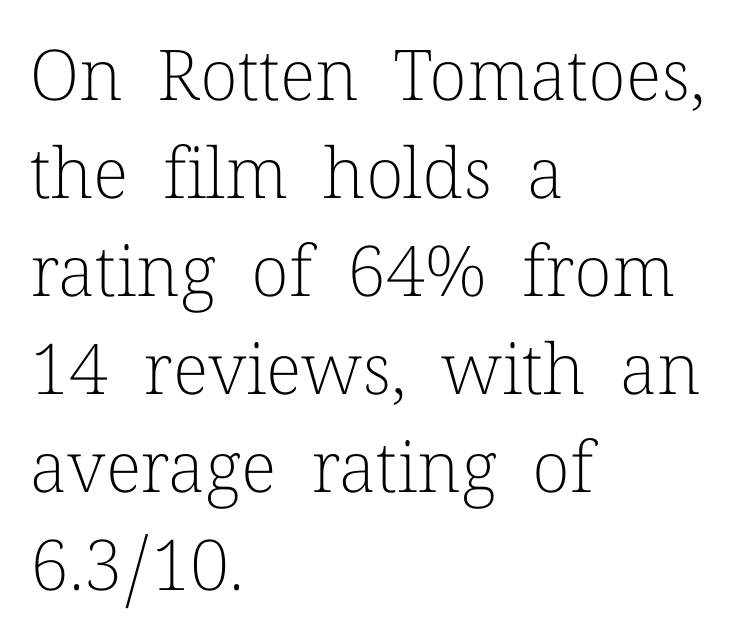
{"serif": "yes", "italic": "no", "bold": "no", "weight": "light", "width": "normal", "stroke_contrast": "low", "x_height": "medium", "monospaced": "no", "underline": "no", "align": "left", "line_spacing": "normal", "line_spacing_ratio": 1.4, "letter_spacing": "normal", "letter_spacing_em": 0.0, "glyph_px": 70}
